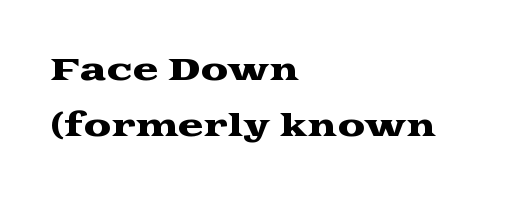
{"serif": "yes", "italic": "no", "width": "wide", "stroke_contrast": "medium", "x_height": "medium", "monospaced": "no", "underline": "no", "align": "left", "line_spacing_ratio": 1.81, "letter_spacing": "normal", "letter_spacing_em": 0.0, "glyph_px": 31}
